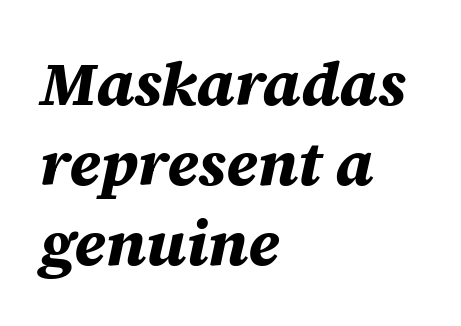
No extra tracking has been applied to these lines. Is this a fixed-width face? No — the glyphs have proportional, varying widths. The string is rendered with underlining switched off. In terms of weight, the rendering is a true, heavy bold. The letters are slanted; this is an italic face.
